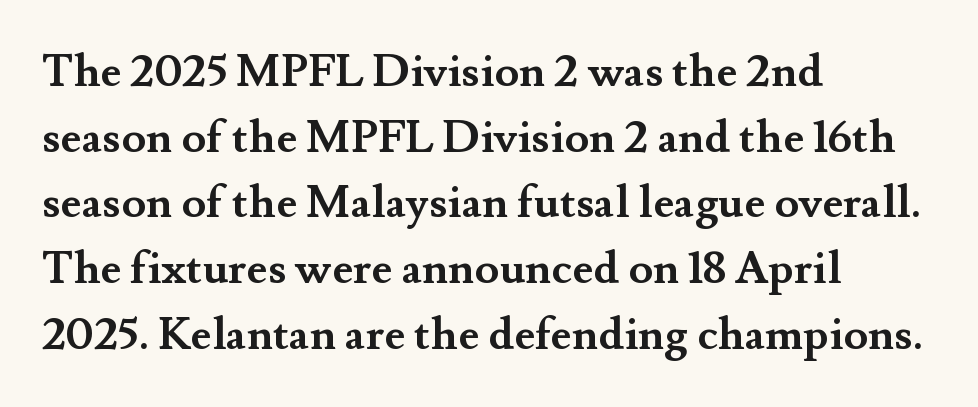
The image shows 45 px semibold serif type, upright; set left-aligned, normal line spacing (1.46x), normal letter spacing, not underlined; medium stroke contrast and a small x-height.
